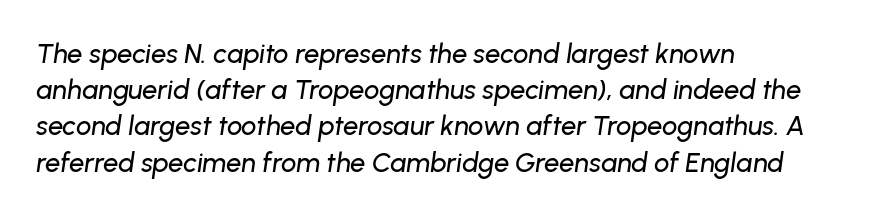
Regarding leading, the lines here are spaced in the standard way. Compared with ordinary roman type, these characters are visibly tilted. The strip under each line holds only bare page. No extra tracking has been applied to these lines. The rag falls on the right side of this text block.
